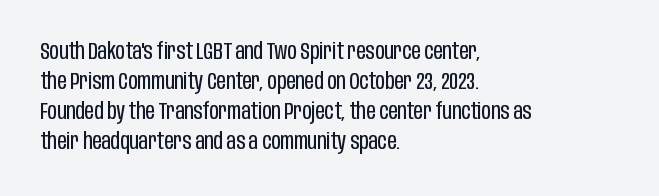
Teacher's note: observe the even left margin — that is flush-left alignment. Does extra space separate the letters? No, they use regular spacing. In terms of posture, this sample is upright. The glyphs are unaccompanied by any horizontal stroke below them. The lines sit at an ordinary, default distance from one another.
